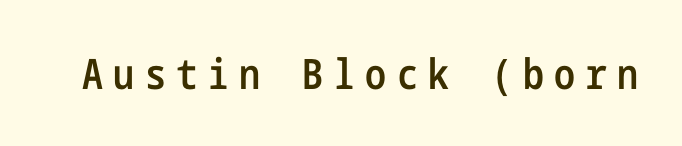
{"serif": "no", "italic": "no", "bold": "semi", "weight": "semibold", "width": "condensed", "stroke_contrast": "low", "x_height": "medium", "underline": "no", "letter_spacing": "wide", "letter_spacing_em": 0.25, "glyph_px": 42}
